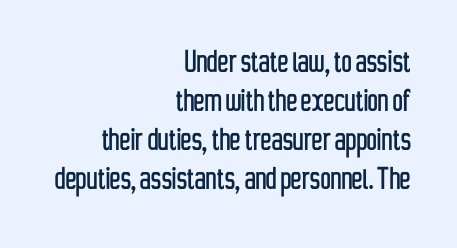
The image shows 36 px condensed sans-serif type, upright; set right-aligned, tight line spacing (1.08x), normal letter spacing, not underlined; low stroke contrast and a medium x-height.
